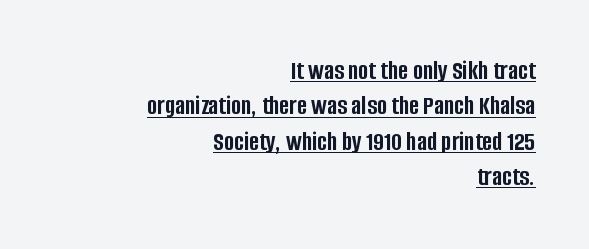
The font is running at its bold setting. Designer's note — italics off, roman on. Notice how descenders clear the ascenders below comfortably — that's standard leading. Quick note: underline on. Short note: letters normally spaced. The ragged edge is on the left, which tells us the setting is flush right.
